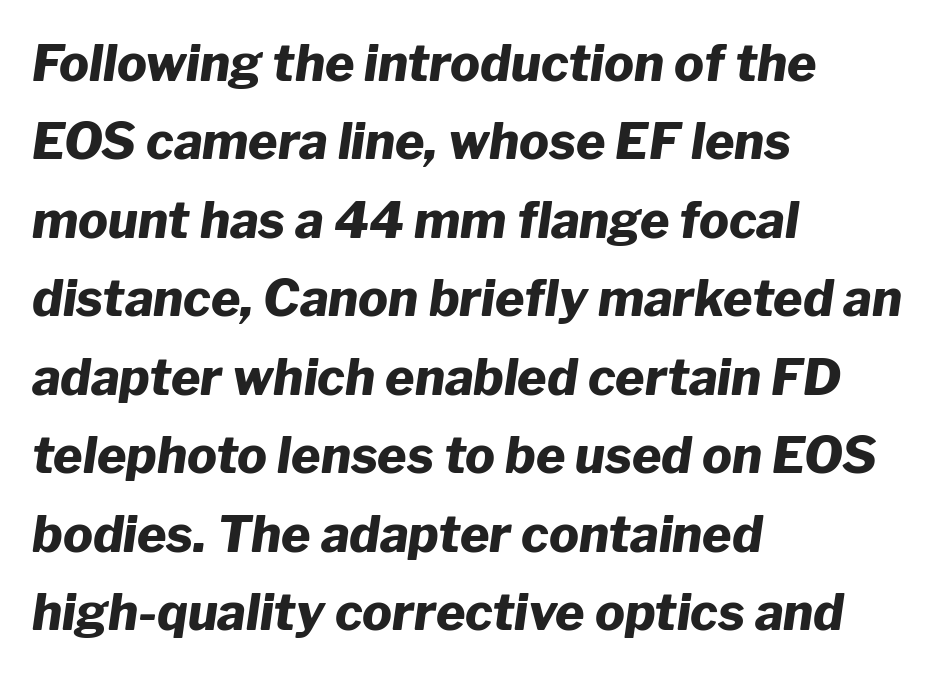
{"italic": "yes", "lean": "right", "slant_degrees": 8, "bold": "yes", "weight": "heavy", "width": "normal", "stroke_contrast": "low", "x_height": "medium", "monospaced": "no", "underline": "no", "align": "left", "line_spacing": "normal", "line_spacing_ratio": 1.57, "letter_spacing": "normal", "letter_spacing_em": 0.0, "glyph_px": 50}
